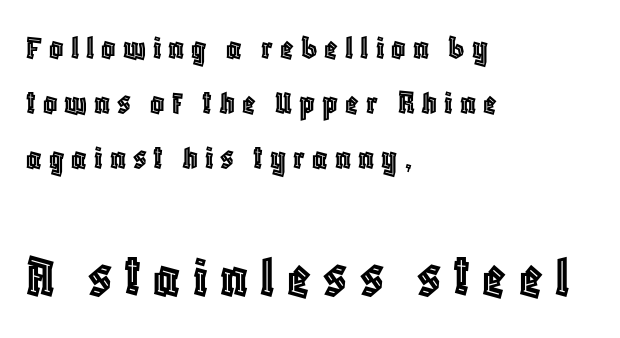
The image shows 61 px condensed type, upright; set left-aligned, normal line spacing (1.57x), unusually wide letter spacing (+0.2 em), not underlined; the second (bottom) block is 1.74x larger; a large x-height.
